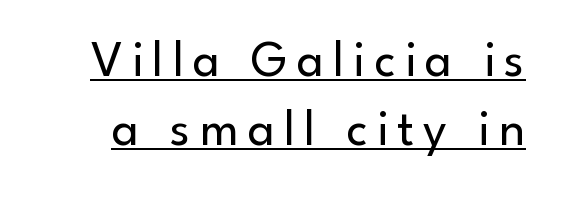
The image shows 51 px regular-weight sans-serif type, upright; set normal line spacing (1.36x), underlined; low stroke contrast and a small x-height.
